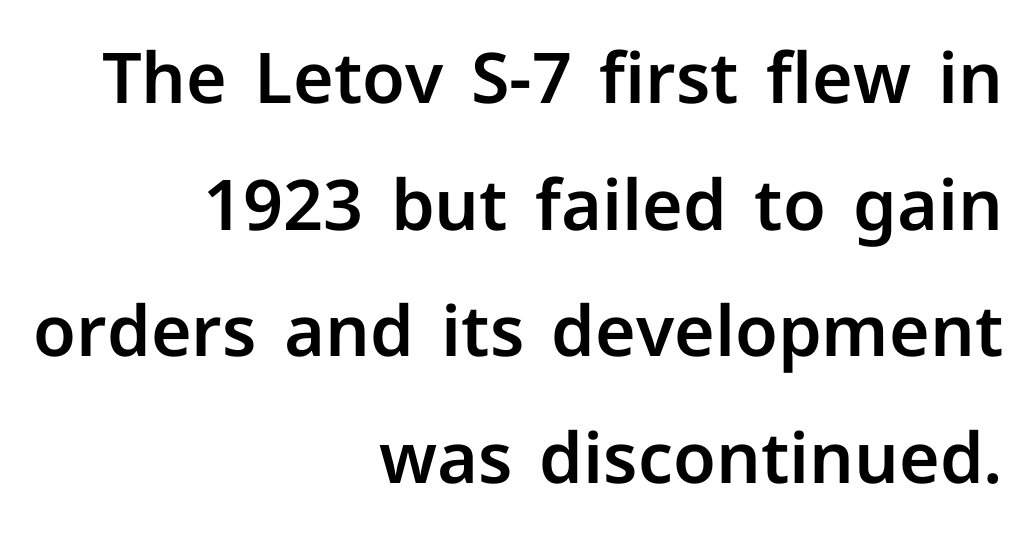
{"serif": "no", "italic": "no", "width": "normal", "stroke_contrast": "low", "x_height": "medium", "monospaced": "no", "underline": "no", "align": "right", "line_spacing_ratio": 1.81, "letter_spacing": "normal", "letter_spacing_em": 0.0, "glyph_px": 70}
